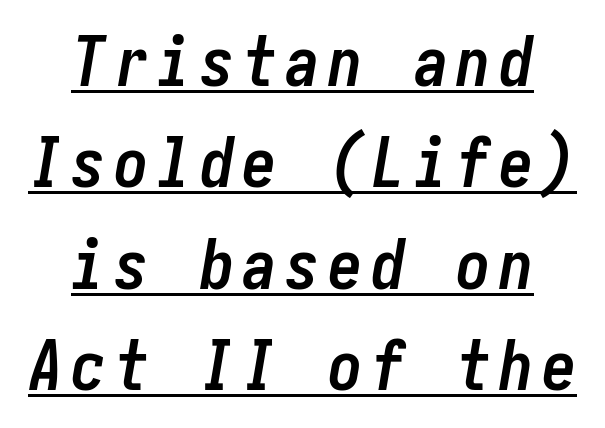
Q: Is the text bold? A: Yes.
Q: Is the text italic (slanted)? A: Yes, it leans right by about 10 degrees.
Q: Is the text underlined? A: Yes.
Q: How is the paragraph aligned? A: Centered.
Q: Is the spacing between lines tight, normal or loose? A: Normal.
Q: Width (condensed, normal, or wide)? A: Condensed.
Q: Stroke contrast? A: Low.
Q: x-height? A: Medium.
